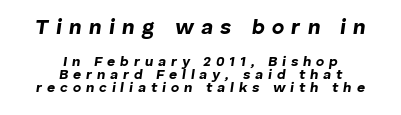
Q: Is the text bold? A: Yes.
Q: Is the text italic (slanted)? A: Yes, it leans right by about 8 degrees.
Q: Is the text underlined? A: No.
Q: How is the paragraph aligned? A: Centered.
Q: Is the spacing between letters normal or unusually wide? A: Unusually wide.
Q: Is the spacing between lines tight, normal or loose? A: Tight.
Q: Which block of text is set in a larger size, the first (top) or the second (bottom)? A: The first (top) one.
